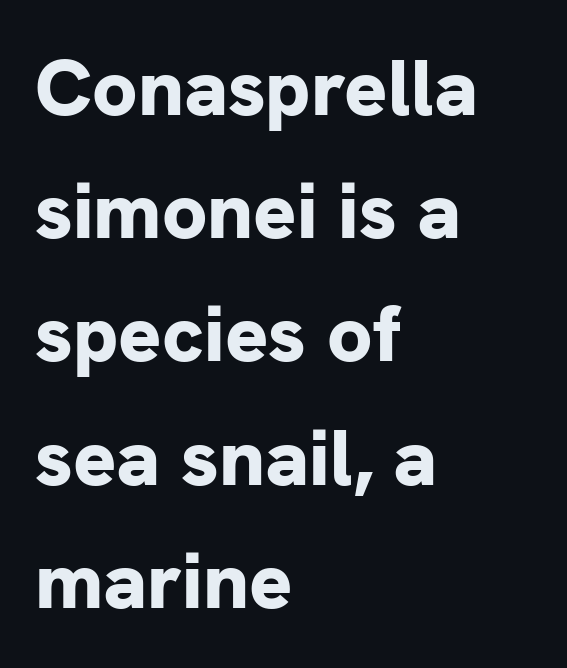
Q: Is the text bold? A: Yes.
Q: Is the text italic (slanted)? A: No, it is upright.
Q: Is the typeface a serif or a sans-serif typeface? A: Sans-serif.
Q: Is the text underlined? A: No.
Q: How is the paragraph aligned? A: Left-aligned.
Q: Is the spacing between letters normal or unusually wide? A: Normal.
Q: Is the spacing between lines tight, normal or loose? A: Normal.
Q: Width (condensed, normal, or wide)? A: Normal.
Q: Stroke contrast? A: Low.
Q: x-height? A: Medium.
Q: Monospaced? A: No.
